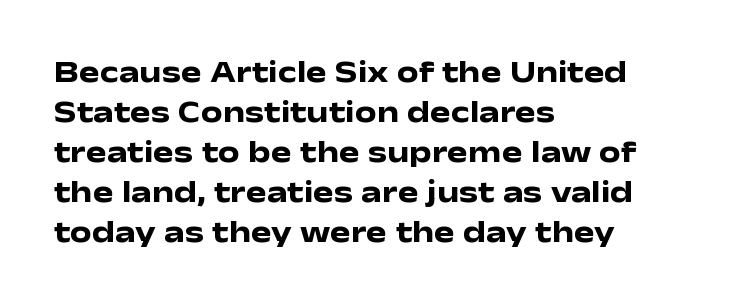
Q: Is the text bold? A: Yes.
Q: Is the text italic (slanted)? A: No, it is upright.
Q: Is the typeface a serif or a sans-serif typeface? A: Sans-serif.
Q: Is the text underlined? A: No.
Q: How is the paragraph aligned? A: Left-aligned.
Q: Is the spacing between letters normal or unusually wide? A: Normal.
Q: Is the spacing between lines tight, normal or loose? A: Normal.
Q: Width (condensed, normal, or wide)? A: Wide.
Q: Stroke contrast? A: Low.
Q: x-height? A: Medium.
Q: Monospaced? A: No.
